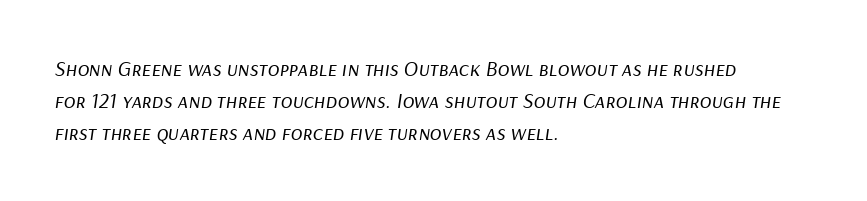
Typeset ragged right — the left edge is the straight one. Successive baselines arrive at the customary interval. Nobody touched the tracking dial on this one. Glance below the letters and you will spot only blank space. The strokes are not fattened; the text isn't bold.
